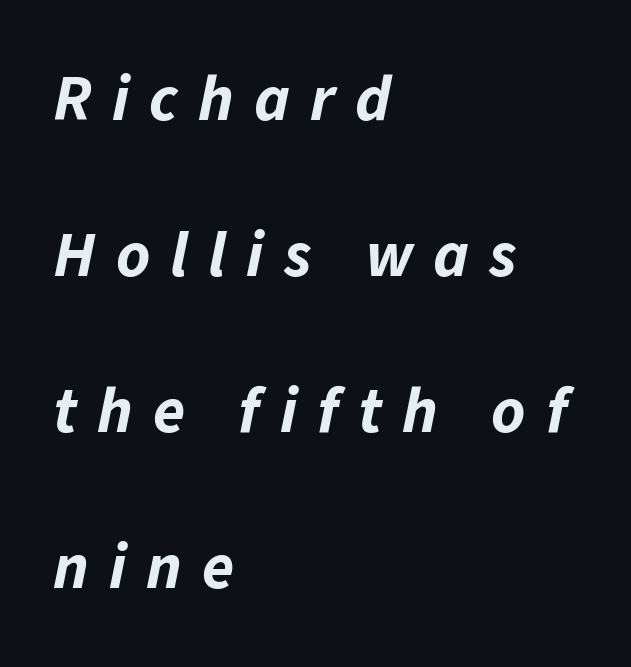
The words here are not underlined. The paragraph has a hard left edge and a soft right edge. The designer dialed line spacing up above the default. The letters are bold, with thick, heavy strokes. The passage shown leans; its letterforms are oblique. This sample has the flowing, uneven cadence of proportional lettering.
